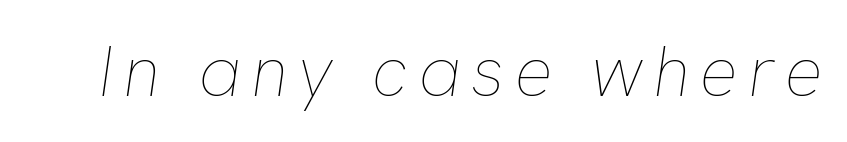
Q: Is the text bold? A: No.
Q: Is the text italic (slanted)? A: Yes, it leans right by about 8 degrees.
Q: Is the text underlined? A: No.
Q: Width (condensed, normal, or wide)? A: Normal.
Q: Stroke contrast? A: Low.
Q: x-height? A: Medium.
Q: Monospaced? A: No.
